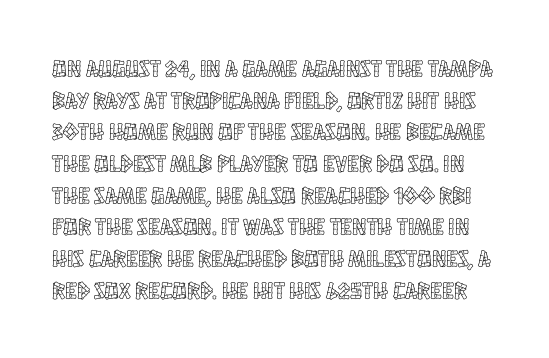
Has an underline been added? It has not. Nobody touched the tracking dial on this one. Posture: upright roman. The designer left line spacing at the default.
